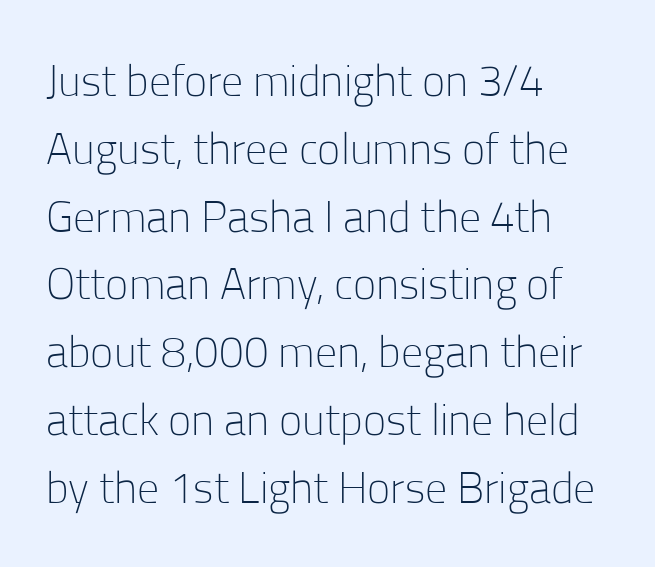
The image shows 44 px light sans-serif type, upright; set left-aligned, normal line spacing (1.54x), normal letter spacing, not underlined; low stroke contrast and a medium x-height.
